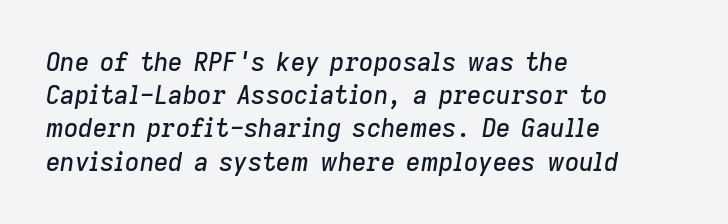
{"italic": "yes", "lean": "right", "slant_degrees": 9, "underline": "no", "align": "left", "line_spacing": "normal", "line_spacing_ratio": 1.33, "letter_spacing": "normal", "letter_spacing_em": 0.0, "glyph_px": 25}
